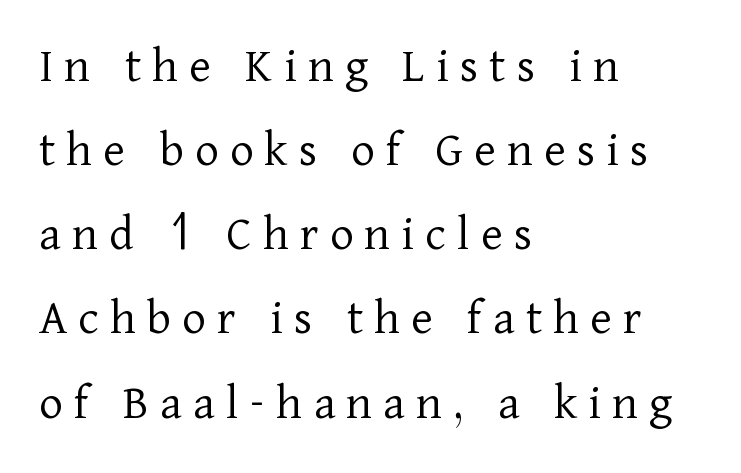
{"serif": "yes", "italic": "no", "bold": "no", "weight": "light", "width": "normal", "stroke_contrast": "low", "x_height": "medium", "monospaced": "no", "underline": "no", "align": "left", "line_spacing": "normal", "line_spacing_ratio": 1.65, "letter_spacing": "wide", "letter_spacing_em": 0.22, "glyph_px": 51}
